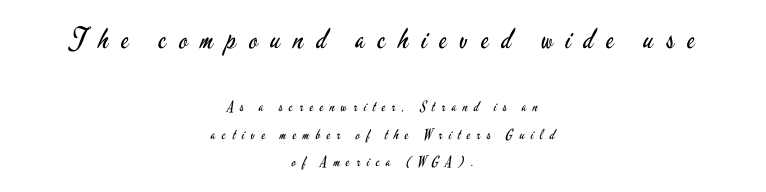
{"serif": "no", "bold": "no", "weight": "regular", "width": "condensed", "stroke_contrast": "low", "x_height": "small", "monospaced": "no", "underline": "no", "align": "center", "line_spacing": "loose", "line_spacing_ratio": 1.96, "letter_spacing": "wide", "letter_spacing_em": 0.46, "larger_block": "first", "size_ratio": 2.0, "glyph_px": 28}
